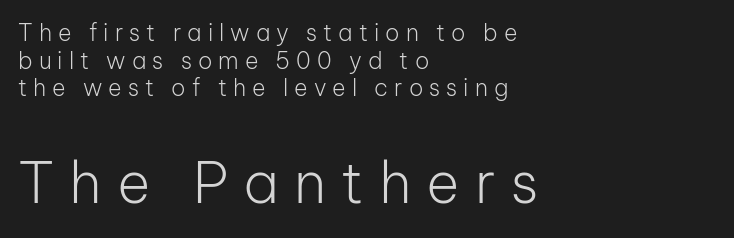
The image shows 57 px light sans-serif type, upright; set left-aligned, line spacing 1.2x, unusually wide letter spacing (+0.26 em), not underlined; the second (bottom) block is 2.48x larger; low stroke contrast and a medium x-height.
